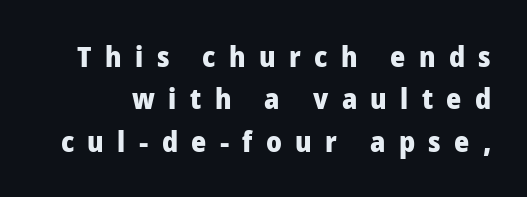
{"serif": "no", "italic": "no", "bold": "yes", "weight": "heavy", "width": "normal", "stroke_contrast": "low", "x_height": "medium", "monospaced": "no", "underline": "no", "line_spacing": "normal", "line_spacing_ratio": 1.46, "letter_spacing": "wide", "letter_spacing_em": 0.46, "glyph_px": 29}
